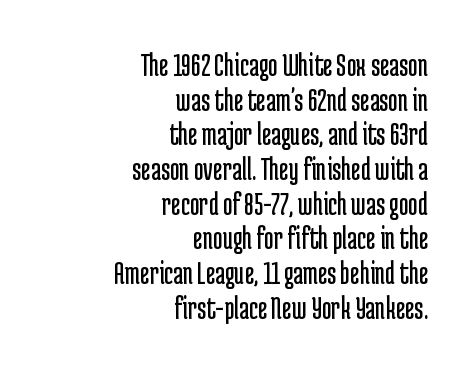
Q: Is the text bold? A: No.
Q: Is the text italic (slanted)? A: No, it is upright.
Q: Is the typeface a serif or a sans-serif typeface? A: Sans-serif.
Q: Is the text underlined? A: No.
Q: How is the paragraph aligned? A: Right-aligned.
Q: Is the spacing between letters normal or unusually wide? A: Normal.
Q: Is the spacing between lines tight, normal or loose? A: Tight.
Q: Width (condensed, normal, or wide)? A: Condensed.
Q: Stroke contrast? A: Low.
Q: x-height? A: Medium.
Q: Monospaced? A: No.
